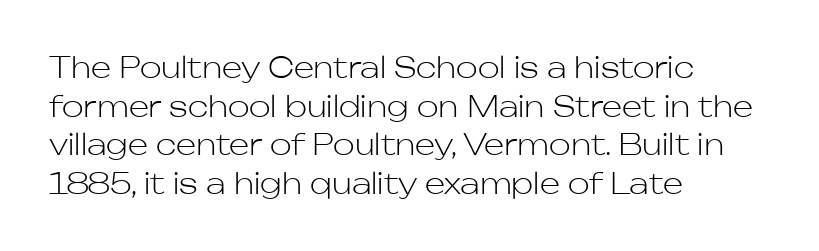
The image shows 29 px light sans-serif type, upright; set left-aligned, normal line spacing (1.33x), normal letter spacing, not underlined; low stroke contrast and a medium x-height.
